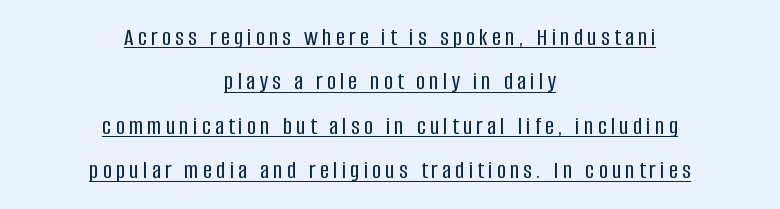
The setting favours the middle, as headings and verse often do. Emphasis is given by a line drawn under the lettering. Characters remain perfectly vertical along every line.
